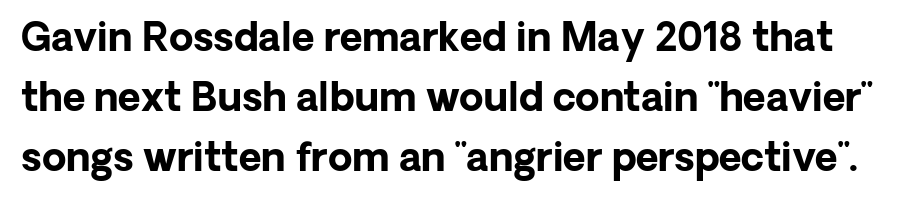
The image shows 39 px bold sans-serif type, upright; set normal line spacing (1.54x), normal letter spacing, not underlined; low stroke contrast and a medium x-height.
